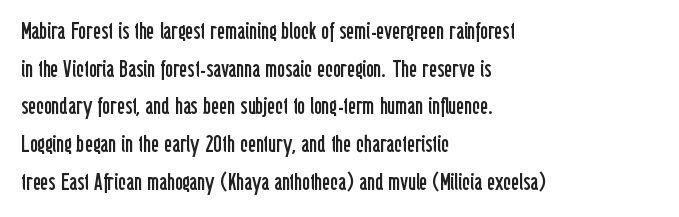
The image shows 24 px text type, upright; set left-aligned, normal line spacing (1.57x), normal letter spacing, not underlined.
